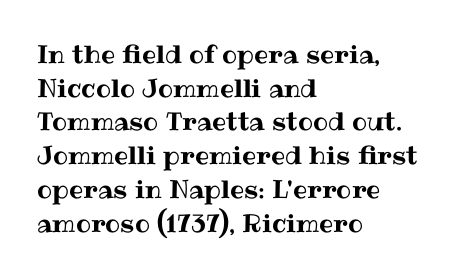
Q: Is the text italic (slanted)? A: No, it is upright.
Q: Is the text underlined? A: No.
Q: How is the paragraph aligned? A: Left-aligned.
Q: Is the spacing between letters normal or unusually wide? A: Normal.
Q: Is the spacing between lines tight, normal or loose? A: Normal.
